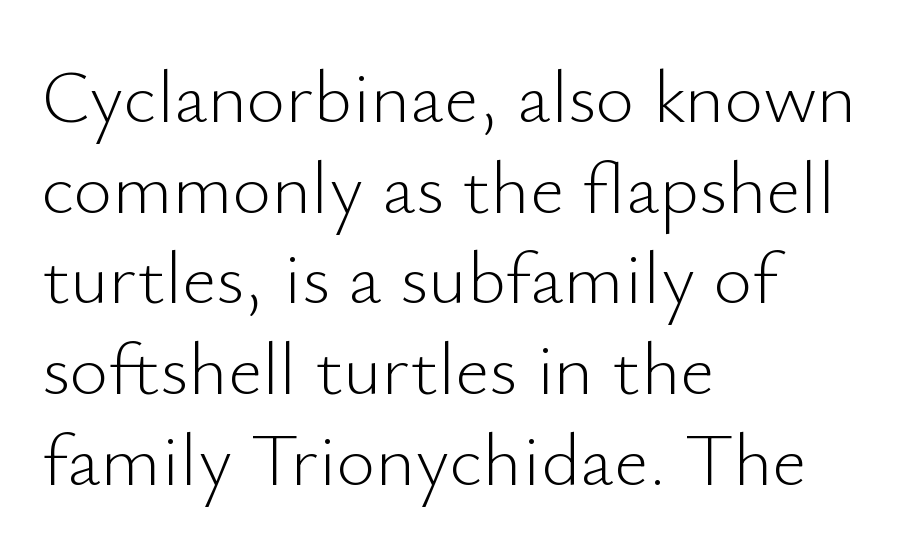
Q: Is the text bold? A: No.
Q: Is the text italic (slanted)? A: No, it is upright.
Q: Is the typeface a serif or a sans-serif typeface? A: Sans-serif.
Q: Is the text underlined? A: No.
Q: How is the paragraph aligned? A: Left-aligned.
Q: Is the spacing between letters normal or unusually wide? A: Normal.
Q: Width (condensed, normal, or wide)? A: Normal.
Q: Stroke contrast? A: Low.
Q: x-height? A: Small.
Q: Monospaced? A: No.
